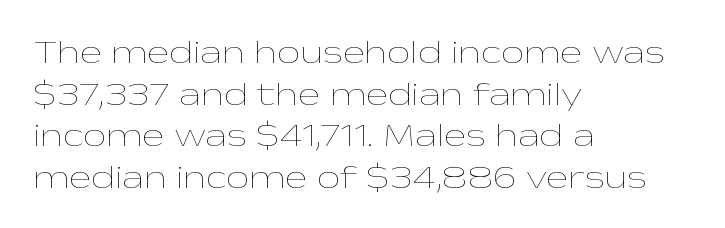
{"italic": "no", "bold": "no", "weight": "thin", "width": "wide", "stroke_contrast": "low", "x_height": "medium", "monospaced": "no", "underline": "no", "align": "left", "line_spacing": "normal", "line_spacing_ratio": 1.26, "letter_spacing": "normal", "letter_spacing_em": 0.0, "glyph_px": 33}
